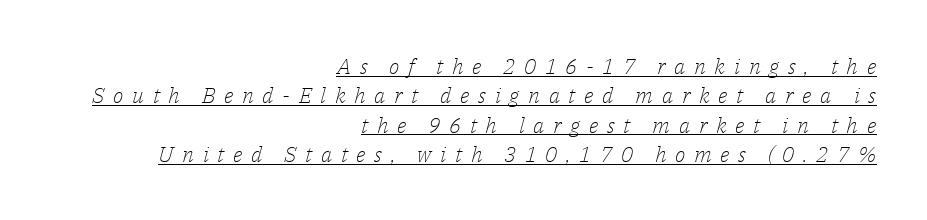
Q: Is the text bold? A: No.
Q: Is the text italic (slanted)? A: Yes, it leans right by about 14 degrees.
Q: Is the text underlined? A: Yes.
Q: How is the paragraph aligned? A: Right-aligned.
Q: Is the spacing between letters normal or unusually wide? A: Unusually wide.
Q: Is the spacing between lines tight, normal or loose? A: Normal.
